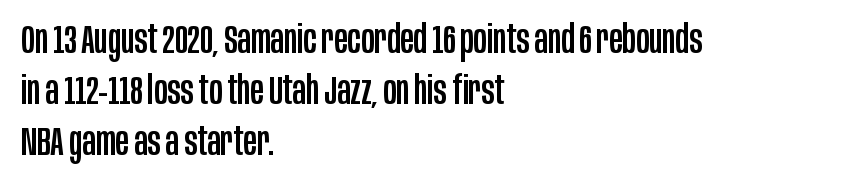
Q: Is the text italic (slanted)? A: No, it is upright.
Q: Is the typeface a serif or a sans-serif typeface? A: Sans-serif.
Q: Is the text underlined? A: No.
Q: How is the paragraph aligned? A: Left-aligned.
Q: Is the spacing between letters normal or unusually wide? A: Normal.
Q: Is the spacing between lines tight, normal or loose? A: Normal.
Q: Width (condensed, normal, or wide)? A: Condensed.
Q: Stroke contrast? A: Low.
Q: x-height? A: Large.
Q: Monospaced? A: No.
